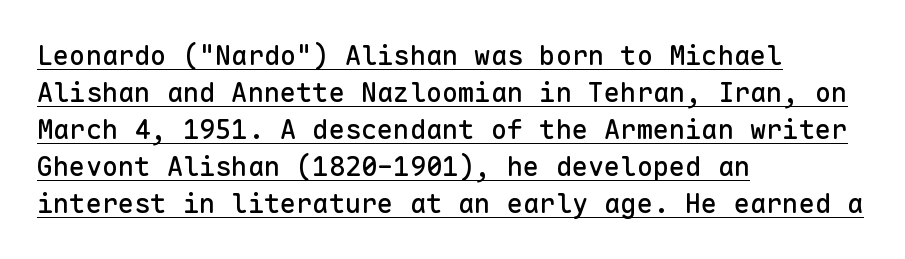
{"italic": "no", "underline": "yes", "align": "left", "line_spacing": "normal", "line_spacing_ratio": 1.37, "letter_spacing": "normal", "letter_spacing_em": 0.0, "glyph_px": 27}
